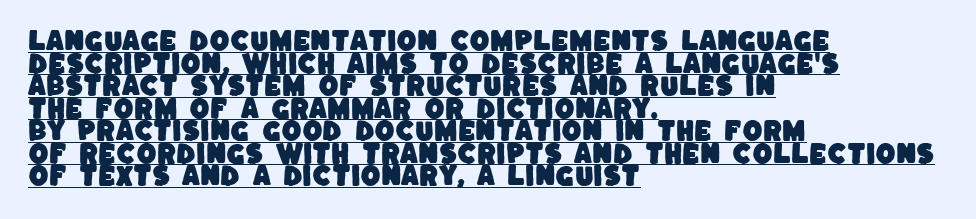
The image shows 23 px text type; set left-aligned, tight line spacing (0.98x), normal letter spacing, underlined.
